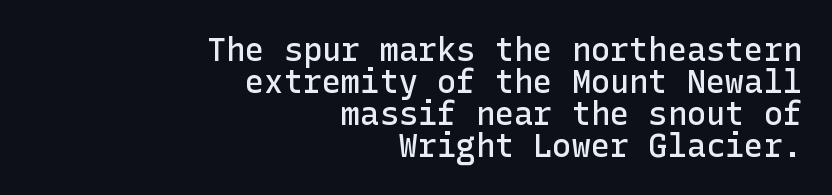
{"serif": "no", "italic": "no", "bold": "semi", "weight": "semibold", "width": "normal", "stroke_contrast": "low", "x_height": "medium", "underline": "no", "align": "right", "line_spacing": "tight", "line_spacing_ratio": 1.0, "letter_spacing": "normal", "letter_spacing_em": 0.0, "glyph_px": 32}
